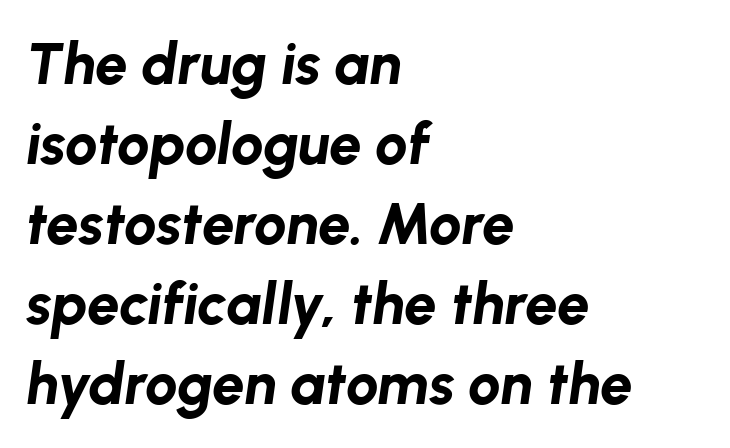
Q: Is the text bold? A: Yes.
Q: Is the text italic (slanted)? A: Yes, it leans right by about 8 degrees.
Q: Is the text underlined? A: No.
Q: How is the paragraph aligned? A: Left-aligned.
Q: Is the spacing between letters normal or unusually wide? A: Normal.
Q: Is the spacing between lines tight, normal or loose? A: Normal.
Q: Width (condensed, normal, or wide)? A: Normal.
Q: Stroke contrast? A: Low.
Q: x-height? A: Medium.
Q: Monospaced? A: No.
